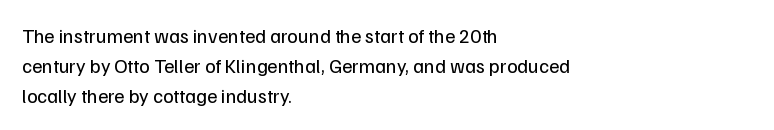
Q: Is the text bold? A: No.
Q: Is the text italic (slanted)? A: No, it is upright.
Q: Is the text underlined? A: No.
Q: How is the paragraph aligned? A: Left-aligned.
Q: Is the spacing between letters normal or unusually wide? A: Normal.
Q: Is the spacing between lines tight, normal or loose? A: Normal.
